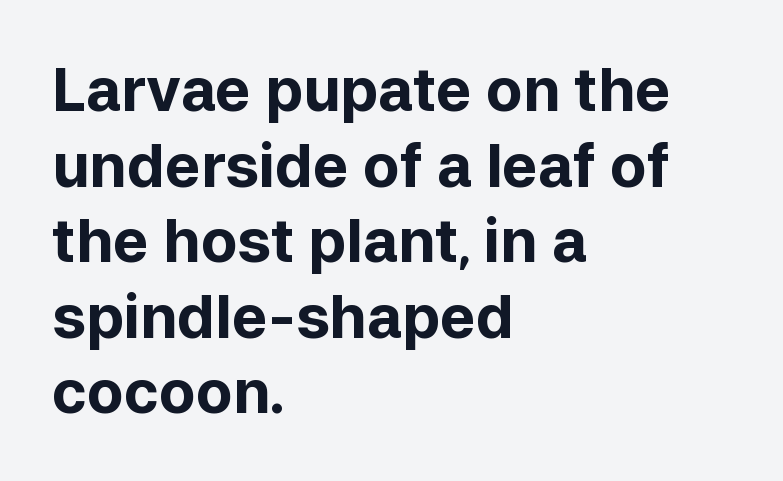
{"serif": "no", "italic": "no", "bold": "yes", "weight": "bold", "width": "normal", "stroke_contrast": "low", "x_height": "medium", "monospaced": "no", "underline": "no", "align": "left", "line_spacing": "normal", "line_spacing_ratio": 1.26, "letter_spacing": "normal", "letter_spacing_em": 0.0, "glyph_px": 60}
